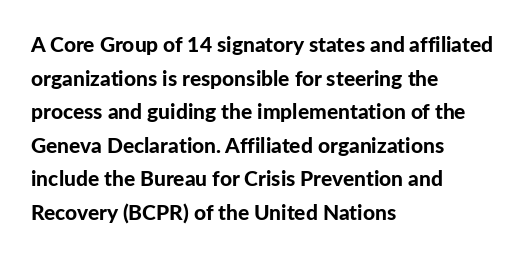
This sample uses plain, unmodified letter spacing. The lines are quadded left. If you measured baseline to baseline, you'd find a middling distance. A dark, heavy texture on the line: the type is bold. Unmarked baselines from the first word to the last.
